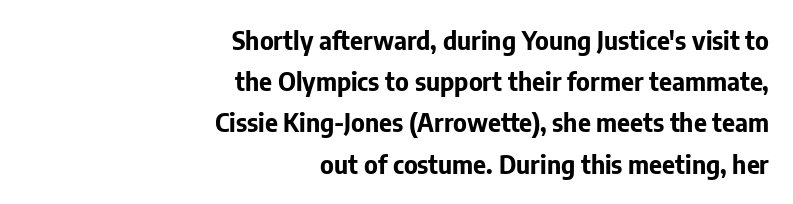
{"italic": "no", "bold": "yes", "underline": "no", "align": "right", "line_spacing": "normal", "line_spacing_ratio": 1.65, "letter_spacing": "normal", "letter_spacing_em": 0.0, "glyph_px": 25}
